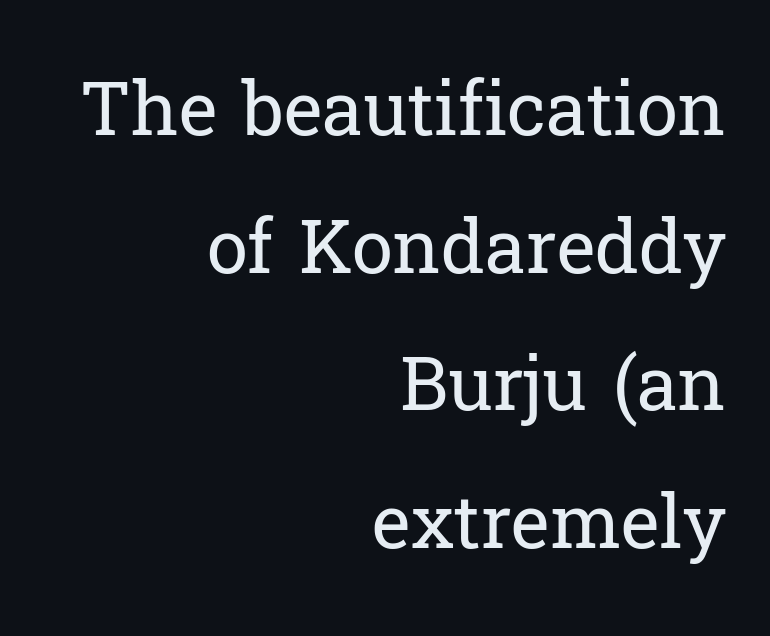
Q: Is the text bold? A: No.
Q: Is the text italic (slanted)? A: No, it is upright.
Q: Is the typeface a serif or a sans-serif typeface? A: Serif.
Q: Is the text underlined? A: No.
Q: How is the paragraph aligned? A: Right-aligned.
Q: Is the spacing between letters normal or unusually wide? A: Normal.
Q: Width (condensed, normal, or wide)? A: Normal.
Q: Stroke contrast? A: Low.
Q: x-height? A: Medium.
Q: Monospaced? A: No.
